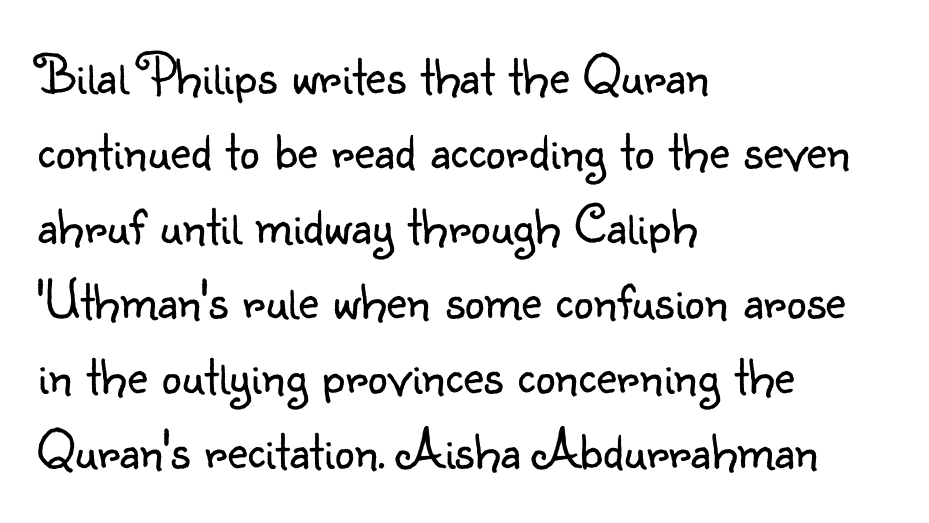
Default kerning and tracking; the words read as compact shapes. Glance below the letters and you will spot only blank space. These lines are rendered in a variable-pitch font. This sample uses a sans-serif face. Vertical strokes here are truly vertical. Regular leading.
